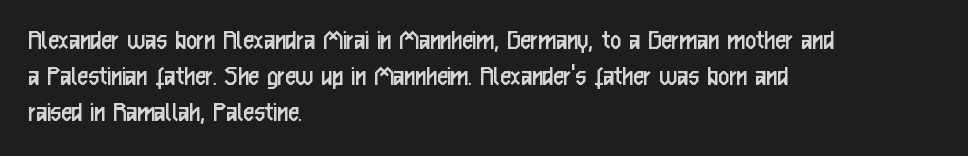
{"serif": "no", "italic": "no", "bold": "no", "weight": "regular", "width": "condensed", "stroke_contrast": "low", "x_height": "medium", "monospaced": "no", "underline": "no", "align": "left", "line_spacing_ratio": 1.2, "letter_spacing": "normal", "letter_spacing_em": 0.0, "glyph_px": 30}
